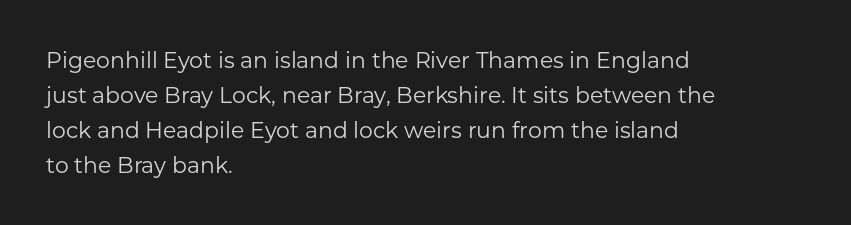
Q: Is the text bold? A: No.
Q: Is the text italic (slanted)? A: No, it is upright.
Q: Is the text underlined? A: No.
Q: How is the paragraph aligned? A: Left-aligned.
Q: Is the spacing between letters normal or unusually wide? A: Normal.
Q: Is the spacing between lines tight, normal or loose? A: Normal.
